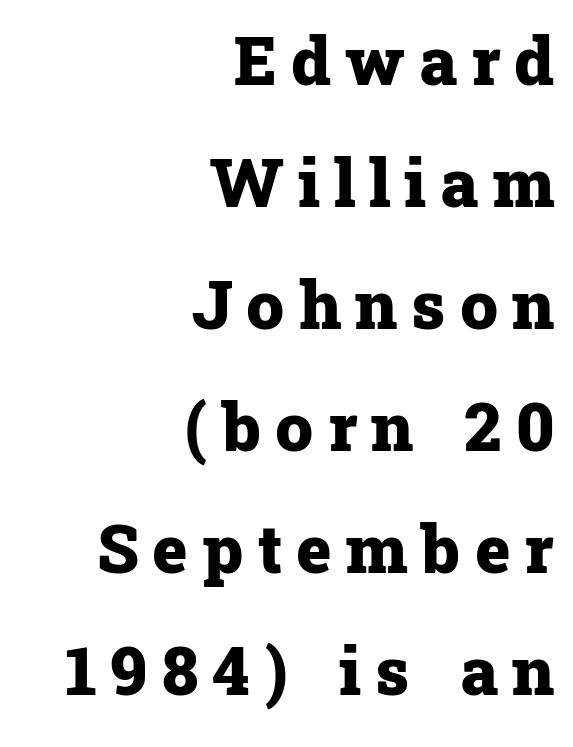
{"serif": "yes", "italic": "no", "bold": "yes", "weight": "heavy", "width": "normal", "stroke_contrast": "low", "x_height": "medium", "monospaced": "no", "underline": "no", "align": "right", "line_spacing_ratio": 1.82, "letter_spacing": "wide", "letter_spacing_em": 0.21, "glyph_px": 67}
